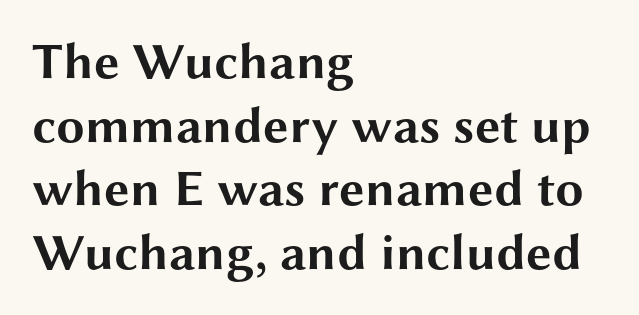
The rows are spaced the way most documents space them. The typography opts for an upright posture over an oblique one. Between one letter and the next there's only the usual sliver of space. Clear beneath every line of the passage. This sample has the flowing, uneven cadence of proportional lettering.
